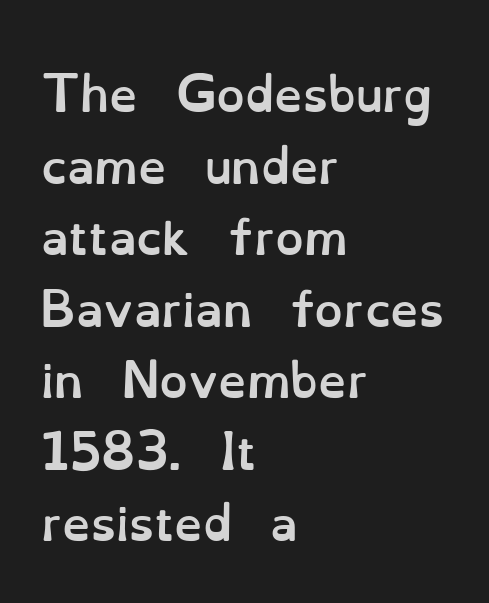
{"italic": "no", "bold": "yes", "weight": "semibold", "width": "normal", "stroke_contrast": "low", "x_height": "small", "monospaced": "no", "underline": "no", "align": "left", "line_spacing": "normal", "line_spacing_ratio": 1.59, "letter_spacing": "normal", "letter_spacing_em": 0.0, "glyph_px": 45}
